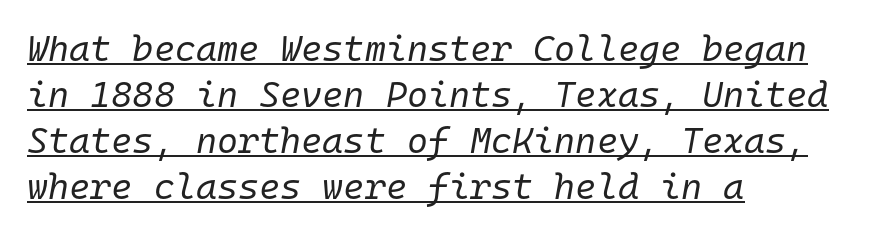
Q: Is the text bold? A: No.
Q: Is the text italic (slanted)? A: Yes, it leans right by about 10 degrees.
Q: Is the text underlined? A: Yes.
Q: How is the paragraph aligned? A: Left-aligned.
Q: Is the spacing between letters normal or unusually wide? A: Normal.
Q: Is the spacing between lines tight, normal or loose? A: Normal.
Q: Width (condensed, normal, or wide)? A: Normal.
Q: Stroke contrast? A: Low.
Q: x-height? A: Medium.
Q: Monospaced? A: Yes.
